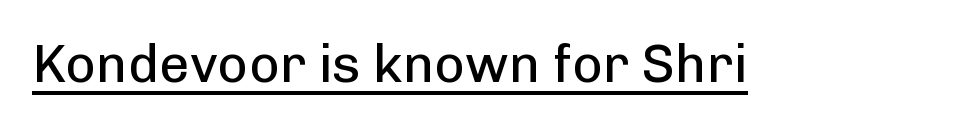
The font family rendered here belongs to the sans-serif group. The passage shown is not bold in any degree. The rendered words wear a rule along their underside. Here the glyphs are tracked normally, forming tight word shapes. Tall strokes in this sample are plumb rather than angled.
